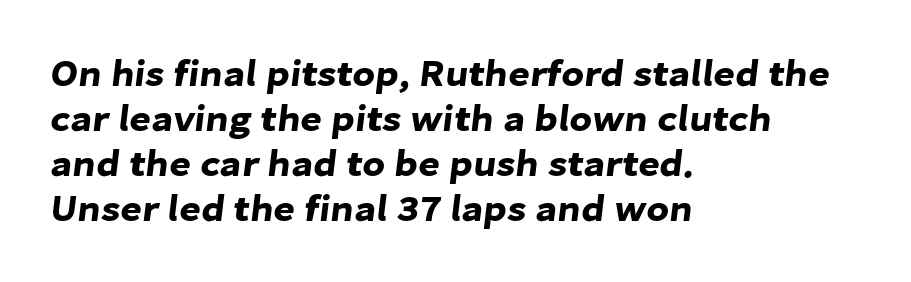
Q: Is the typeface a serif or a sans-serif typeface? A: Sans-serif.
Q: Is the text underlined? A: No.
Q: How is the paragraph aligned? A: Left-aligned.
Q: Is the spacing between letters normal or unusually wide? A: Normal.
Q: Width (condensed, normal, or wide)? A: Normal.
Q: Stroke contrast? A: Low.
Q: x-height? A: Medium.
Q: Monospaced? A: No.
